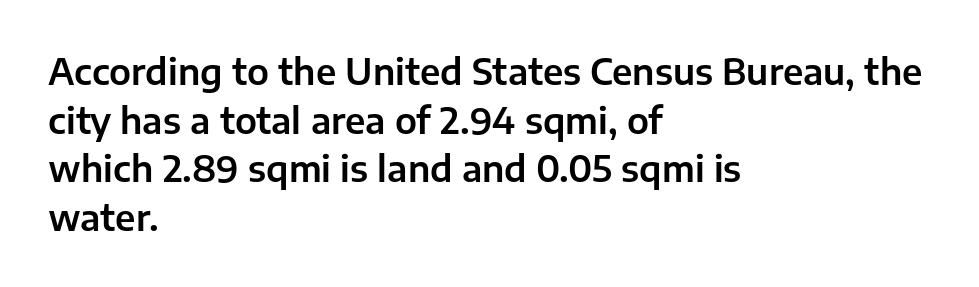
Q: Is the text italic (slanted)? A: No, it is upright.
Q: Is the typeface a serif or a sans-serif typeface? A: Sans-serif.
Q: Is the text underlined? A: No.
Q: How is the paragraph aligned? A: Left-aligned.
Q: Is the spacing between letters normal or unusually wide? A: Normal.
Q: Is the spacing between lines tight, normal or loose? A: Normal.
Q: Width (condensed, normal, or wide)? A: Normal.
Q: Stroke contrast? A: Low.
Q: x-height? A: Medium.
Q: Monospaced? A: No.
